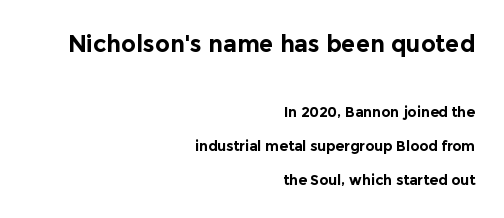
Q: Is the text bold? A: Yes.
Q: Is the text italic (slanted)? A: No, it is upright.
Q: Is the text underlined? A: No.
Q: How is the paragraph aligned? A: Right-aligned.
Q: Is the spacing between letters normal or unusually wide? A: Normal.
Q: Is the spacing between lines tight, normal or loose? A: Loose.
Q: Which block of text is set in a larger size, the first (top) or the second (bottom)? A: The first (top) one.
